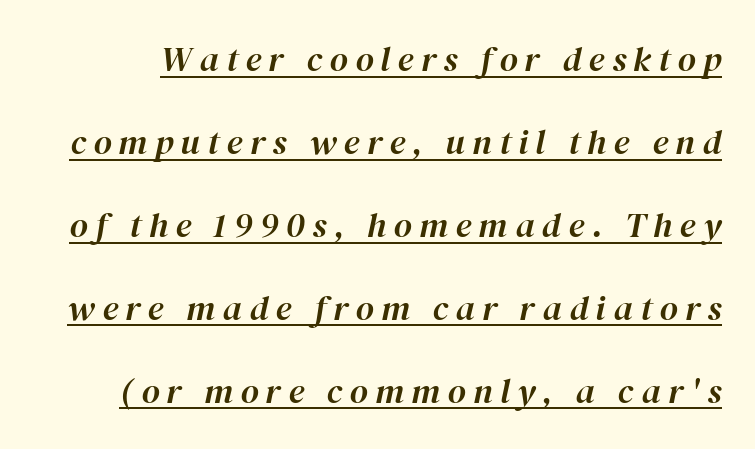
Reading down the column, the eye jumps a long way to each next line. The whole block is typeset with a tilt. Spacing between characters has been opened up far beyond the box default. Note the varied advance widths — an 'i' is clearly narrower than an 'm'.
